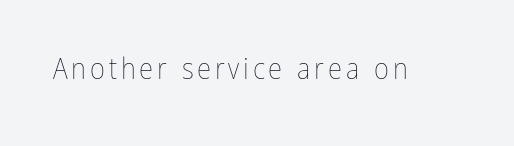
The letters advance in unequal steps, a hallmark of proportional type. Nobody drew a line under any word here. Ascenders rise straight up at ninety degrees. The cut favours lightness, reaching ordinary text weight at its darkest.
